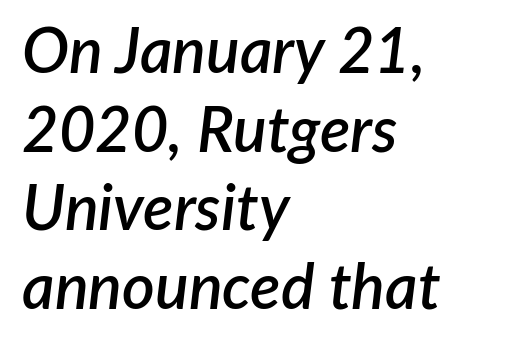
The image shows 63 px semibold type, italic (leaning right); set left-aligned, normal line spacing (1.25x), normal letter spacing, not underlined; low stroke contrast and a medium x-height.
